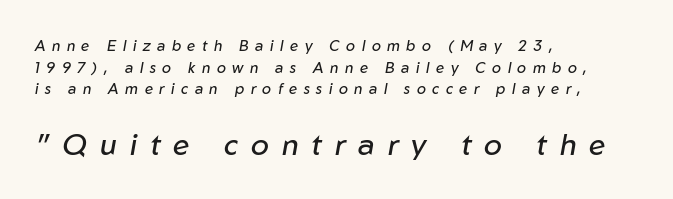
{"italic": "yes", "lean": "right", "slant_degrees": 10, "bold": "no", "weight": "regular", "width": "normal", "stroke_contrast": "low", "x_height": "medium", "monospaced": "no", "underline": "no", "align": "left", "line_spacing": "normal", "line_spacing_ratio": 1.45, "letter_spacing": "wide", "letter_spacing_em": 0.43, "larger_block": "second", "size_ratio": 2.0, "glyph_px": 30}
